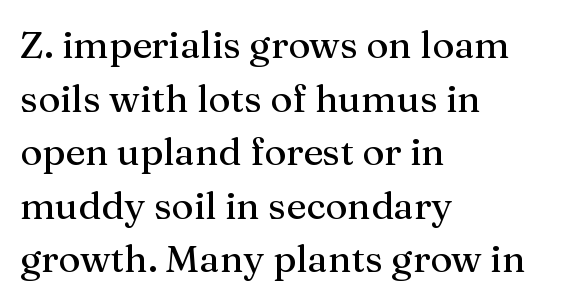
{"serif": "yes", "italic": "no", "width": "normal", "stroke_contrast": "medium", "x_height": "medium", "monospaced": "no", "underline": "no", "align": "left", "line_spacing": "normal", "line_spacing_ratio": 1.41, "letter_spacing": "normal", "letter_spacing_em": 0.0, "glyph_px": 38}
